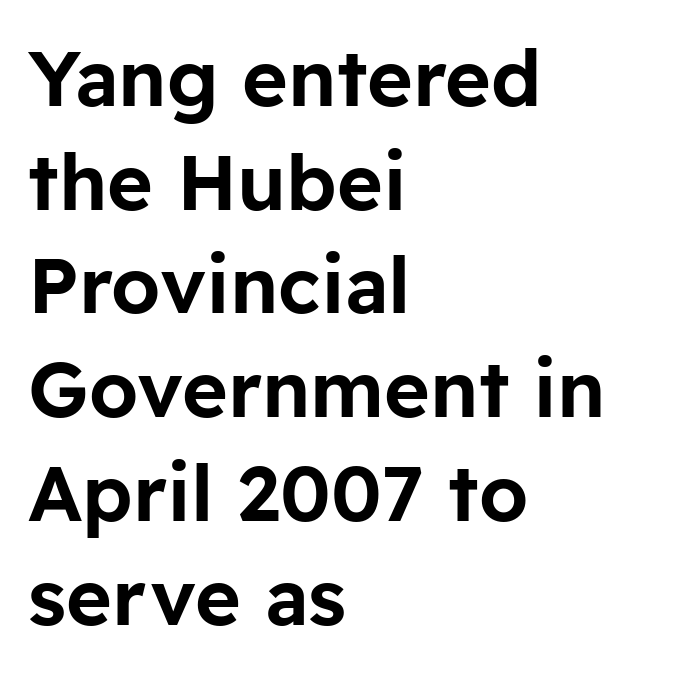
The image shows 78 px sans-serif type, upright; set left-aligned, normal line spacing (1.33x), normal letter spacing, not underlined; low stroke contrast and a medium x-height.
